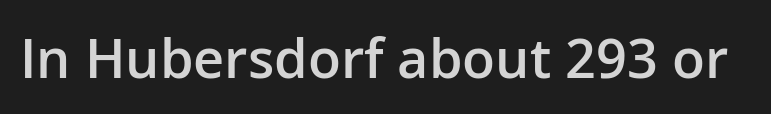
Proportional: the letters do not fall into vertical columns. How heavy is the stroke? Medium-heavy — a semibold, shy of bold. Are there feet on the stems? There aren't — it's a sans. The lettering holds an erect, upright posture throughout. Standard letterfit; no display-style spreading of the glyphs.
